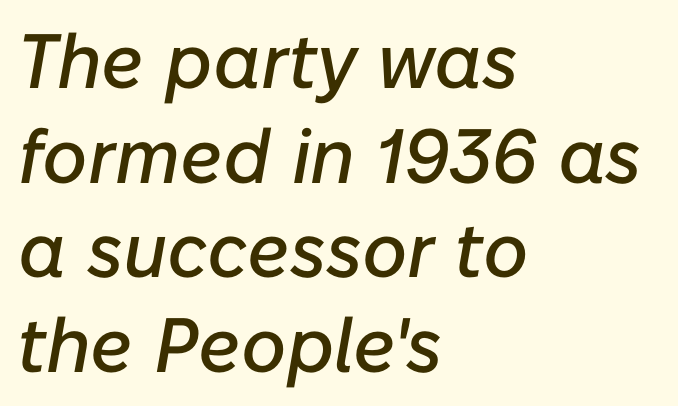
Unmarked baselines from the first word to the last. Every character sits at an angle, as italics do. The paragraph has a hard left edge and a soft right edge. The tracking reads as untouched default to a designer's eye. You could not count columns in this text — the font is proportionally spaced.
